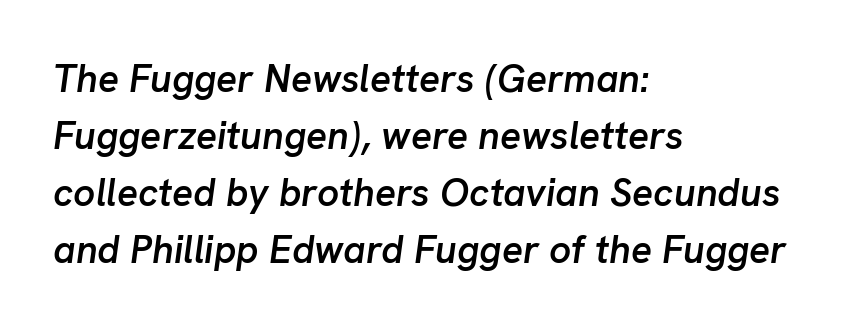
The image shows 39 px semibold type, italic (leaning right); set left-aligned, normal line spacing (1.46x), normal letter spacing, not underlined; low stroke contrast and a medium x-height.
